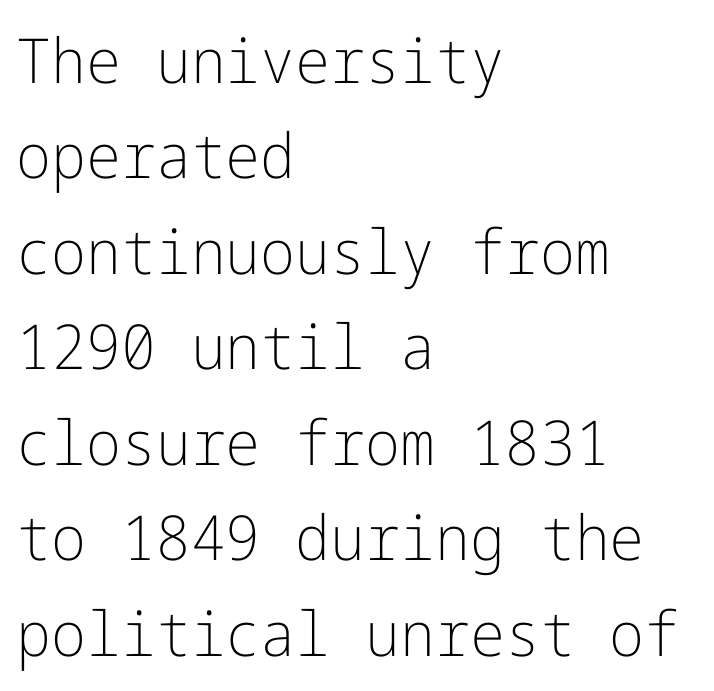
The image shows 62 px light sans-serif type, upright; set left-aligned, normal line spacing (1.54x), normal letter spacing, not underlined; low stroke contrast and a medium x-height.
